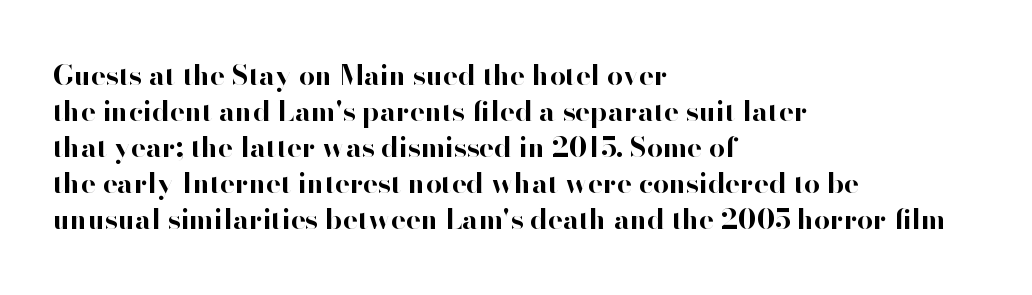
{"serif": "no", "italic": "no", "bold": "yes", "weight": "bold", "width": "normal", "stroke_contrast": "high", "x_height": "small", "monospaced": "no", "underline": "no", "align": "left", "line_spacing": "normal", "line_spacing_ratio": 1.29, "letter_spacing": "normal", "letter_spacing_em": 0.0, "glyph_px": 28}
